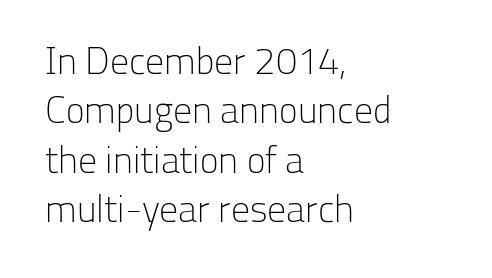
The vertical gap from one line to the next is medium. This reads as an unemphasized weight, regular at the heaviest. Is this a fixed-width face? No — the glyphs have proportional, varying widths. These lines keep a tight, regular rhythm from letter to letter. Does the type have serifs? No, each stem ends abruptly.
